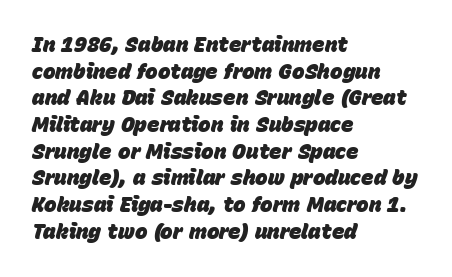
These lines sit exactly where default settings would place them. Tall strokes in this sample are angled rather than plumb. The rendering keeps characters at their native spacing. What weight is shown? A full bold with thick strokes. The foot of each line stays bare and open. The compositor pushed each line to the left boundary.
